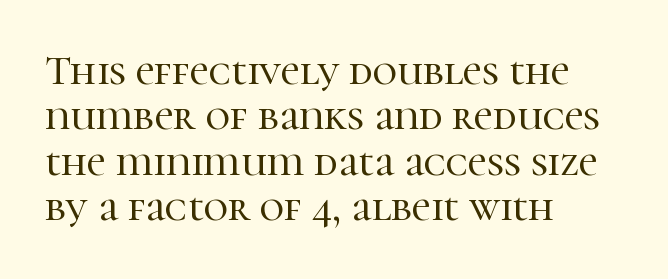
Q: Is the text italic (slanted)? A: No, it is upright.
Q: Is the typeface a serif or a sans-serif typeface? A: Serif.
Q: Is the text underlined? A: No.
Q: How is the paragraph aligned? A: Left-aligned.
Q: Is the spacing between letters normal or unusually wide? A: Normal.
Q: Is the spacing between lines tight, normal or loose? A: Tight.
Q: Width (condensed, normal, or wide)? A: Normal.
Q: Stroke contrast? A: High.
Q: x-height? A: Medium.
Q: Monospaced? A: No.
